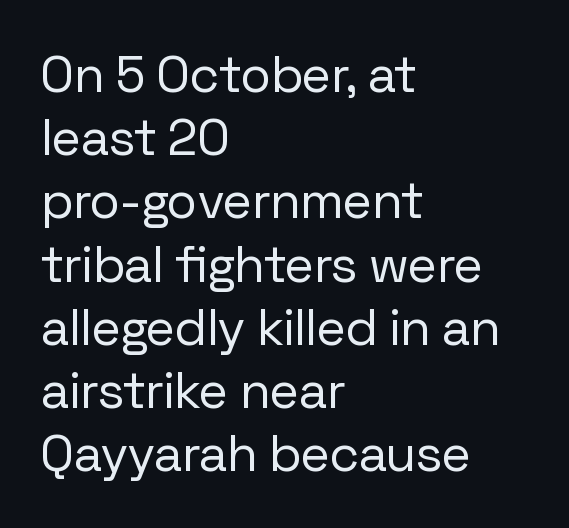
{"serif": "no", "italic": "no", "bold": "no", "weight": "regular", "width": "normal", "stroke_contrast": "low", "x_height": "medium", "monospaced": "no", "underline": "no", "align": "left", "line_spacing_ratio": 1.24, "letter_spacing": "normal", "letter_spacing_em": 0.0, "glyph_px": 51}
